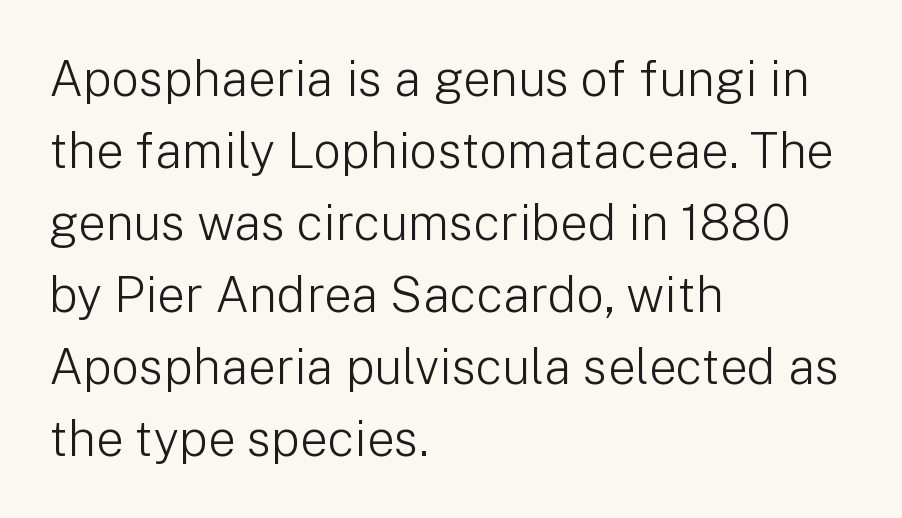
Q: Is the text bold? A: No.
Q: Is the text italic (slanted)? A: No, it is upright.
Q: Is the typeface a serif or a sans-serif typeface? A: Sans-serif.
Q: Is the text underlined? A: No.
Q: How is the paragraph aligned? A: Left-aligned.
Q: Is the spacing between letters normal or unusually wide? A: Normal.
Q: Is the spacing between lines tight, normal or loose? A: Normal.
Q: Width (condensed, normal, or wide)? A: Normal.
Q: Stroke contrast? A: Low.
Q: x-height? A: Medium.
Q: Monospaced? A: No.
